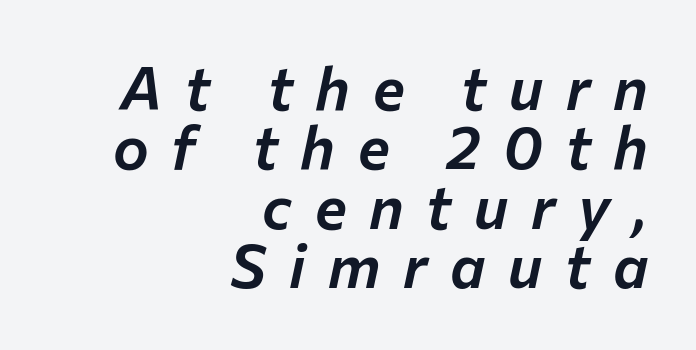
The image shows 60 px text type, italic (leaning right); set right-aligned, tight line spacing (0.99x), unusually wide letter spacing (+0.38 em), not underlined; low stroke contrast and a medium x-height.
